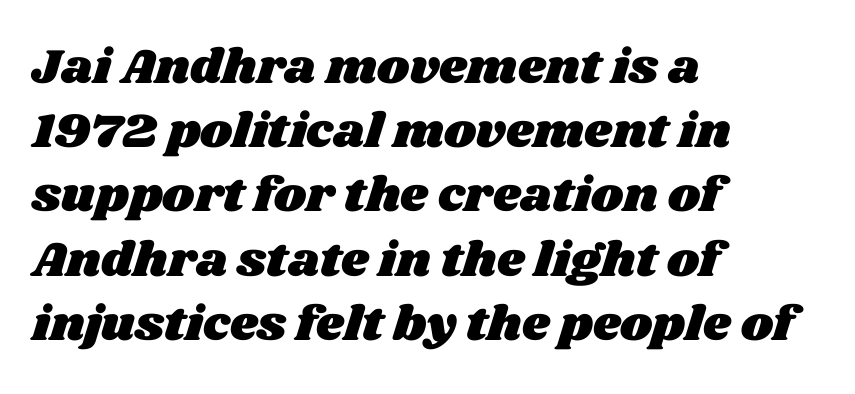
Check the space under the baseline: it is left empty. Tracking value appears to be zero — textbook default spacing. Interline gaps are of average width in this sample. Layout note: lines flush left. The passage shown is typed in a proportional face where columns would drift.
